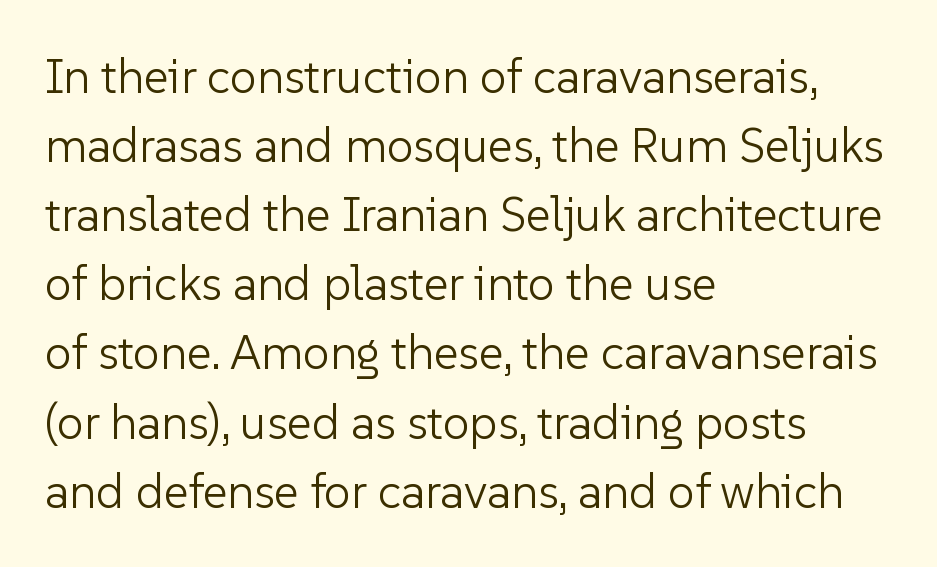
{"serif": "no", "italic": "no", "bold": "no", "weight": "light", "width": "normal", "stroke_contrast": "low", "x_height": "medium", "monospaced": "no", "underline": "no", "align": "left", "line_spacing": "normal", "line_spacing_ratio": 1.44, "letter_spacing": "normal", "letter_spacing_em": 0.0, "glyph_px": 48}
